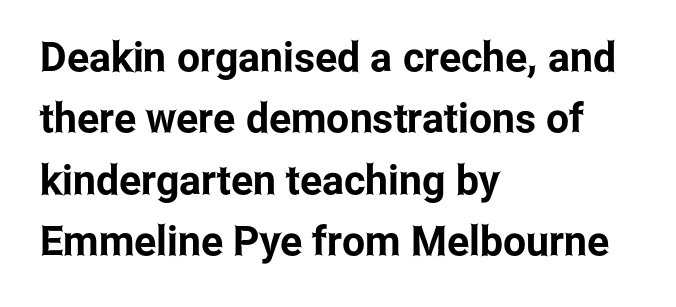
{"serif": "no", "italic": "no", "width": "condensed", "stroke_contrast": "low", "x_height": "medium", "monospaced": "no", "underline": "no", "align": "left", "line_spacing": "normal", "line_spacing_ratio": 1.5, "letter_spacing": "normal", "letter_spacing_em": 0.0, "glyph_px": 41}
